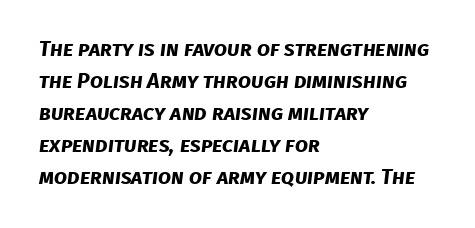
The image shows 21 px bold type; set left-aligned, normal line spacing (1.52x), normal letter spacing, not underlined.
